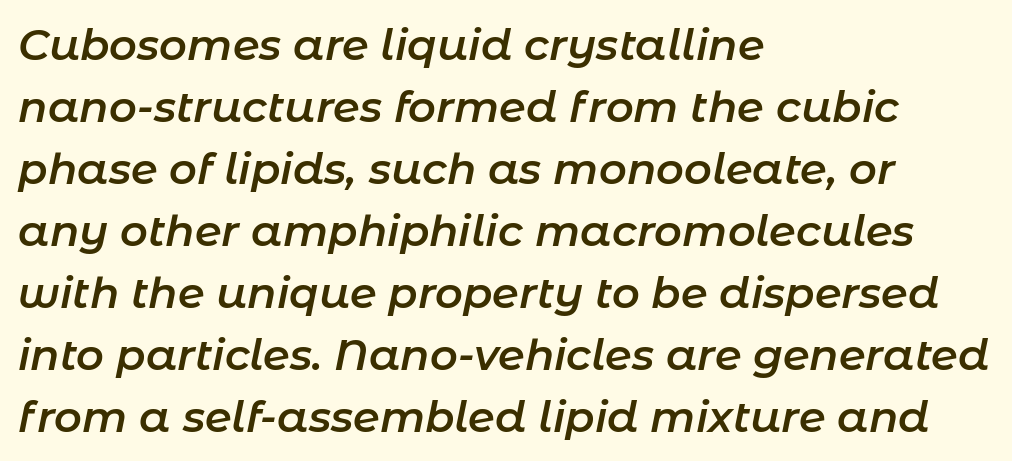
Leftover space on each line is placed entirely after the last word. The rendering uses a semibold face; strokes are thickened but not to full bold. Has an underline been added? It has not. The typography opts for an oblique posture over an upright one. Line spacing here is normal.
